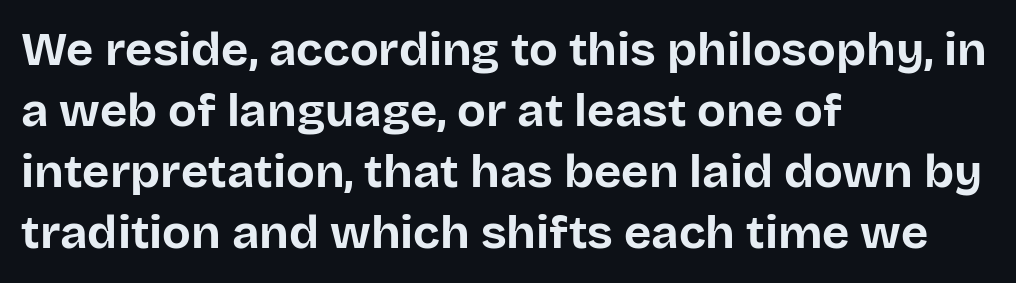
{"serif": "no", "italic": "no", "bold": "yes", "weight": "bold", "width": "normal", "stroke_contrast": "low", "x_height": "large", "monospaced": "no", "underline": "no", "align": "left", "line_spacing": "normal", "line_spacing_ratio": 1.3, "letter_spacing": "normal", "letter_spacing_em": 0.0, "glyph_px": 47}
